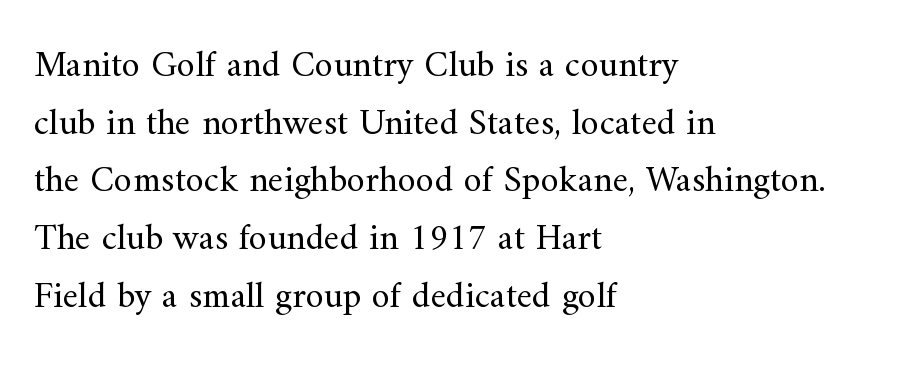
The image shows 37 px regular-weight serif type, upright; set left-aligned, normal line spacing (1.56x), normal letter spacing, not underlined; medium stroke contrast and a small x-height.
